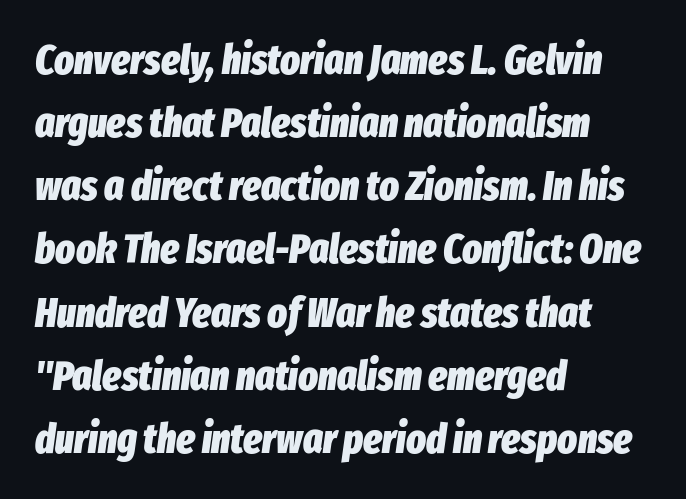
Left-aligned paragraph, ragged on the right. Clear beneath every line of the passage. Stroke thickness is high; the sample reads as a true bold. The passage shown is typed in a proportional face where columns would drift. Summary of vertical rhythm: regular, with standard interline spacing. The letters sit at their default tracking, neither squeezed nor spread.
